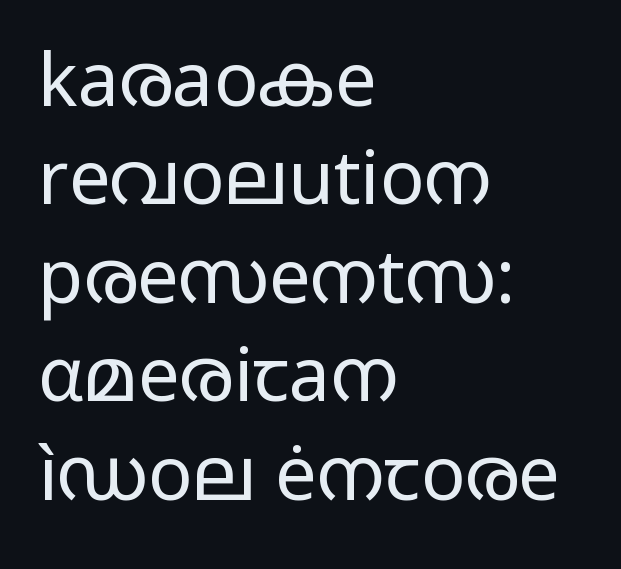
Q: Is the text bold? A: No.
Q: Is the text italic (slanted)? A: No, it is upright.
Q: Is the typeface a serif or a sans-serif typeface? A: Sans-serif.
Q: Is the text underlined? A: No.
Q: How is the paragraph aligned? A: Left-aligned.
Q: Is the spacing between letters normal or unusually wide? A: Normal.
Q: Is the spacing between lines tight, normal or loose? A: Normal.
Q: Width (condensed, normal, or wide)? A: Wide.
Q: Stroke contrast? A: Low.
Q: x-height? A: Medium.
Q: Monospaced? A: No.
